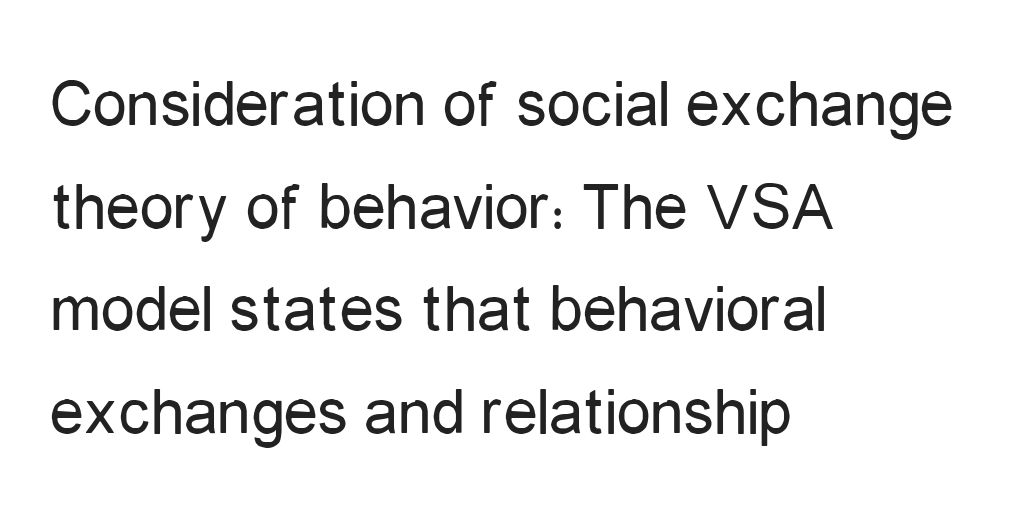
The image shows 68 px regular-weight, condensed sans-serif type, upright; set left-aligned, normal line spacing (1.51x), normal letter spacing, not underlined; low stroke contrast and a medium x-height.
